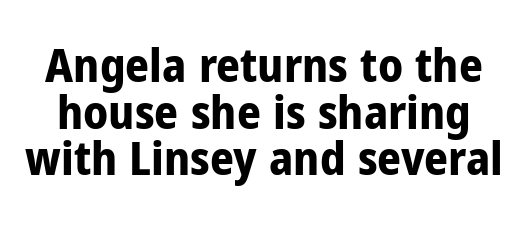
The image shows 47 px bold, condensed sans-serif type, upright; set tight line spacing (0.99x), normal letter spacing, not underlined; low stroke contrast and a medium x-height.
